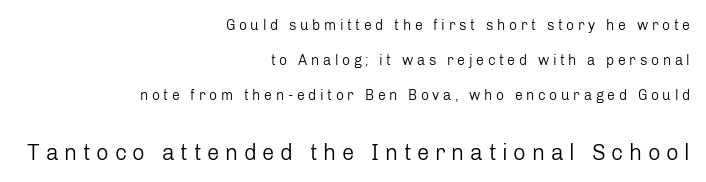
The image shows 22 px text type, upright; set right-aligned, loose line spacing (2.5x), unusually wide letter spacing (+0.26 em), not underlined; the second (bottom) block is 1.57x larger.
